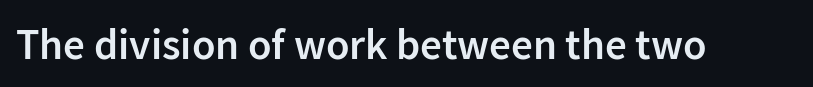
Nope, no serifs anywhere on these letters. Every letter is mildly thick-stroked: semibold rather than bold. It's the straight-up-and-down kind of type. The face used here is proportionally spaced, like ordinary book or web type. Tracking here is standard; glyphs follow each other at the usual distance. The specimen omits any rule beneath the text block's lines.
